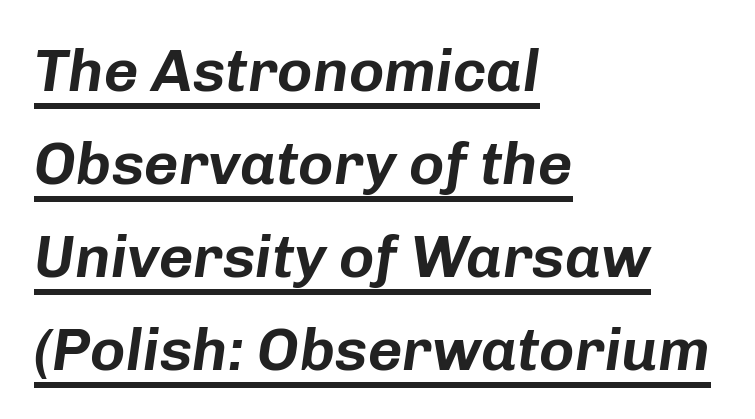
The image shows 60 px text type, italic (leaning right); set left-aligned, normal line spacing (1.55x), normal letter spacing, underlined; low stroke contrast and a medium x-height.
